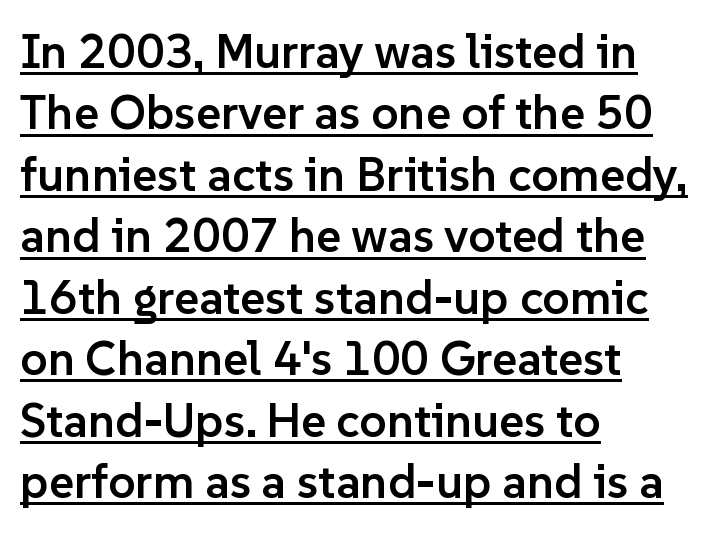
The typography opts for an upright posture over an oblique one. The setting favours the left margin, as ordinary paragraphs usually do. Looks like regular typesetting: each glyph gets only the width it needs. Heft: intermediate — a semibold. Notice how a bar underscores the lettering throughout. Regarding serifs, this sample does without them.
